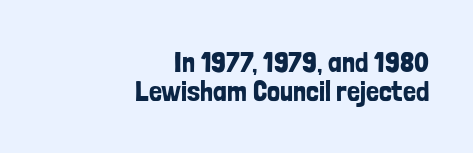
Unmarked baselines from the first word to the last. Is there much room between lines? No — they nearly touch. Does the lettering tilt? It doesn't — this is upright. Does the copy run flush right? Yes — the right margin is perfectly even. Inter-character spacing is left at the font's built-in metrics. This sample has the flowing, uneven cadence of proportional lettering.
